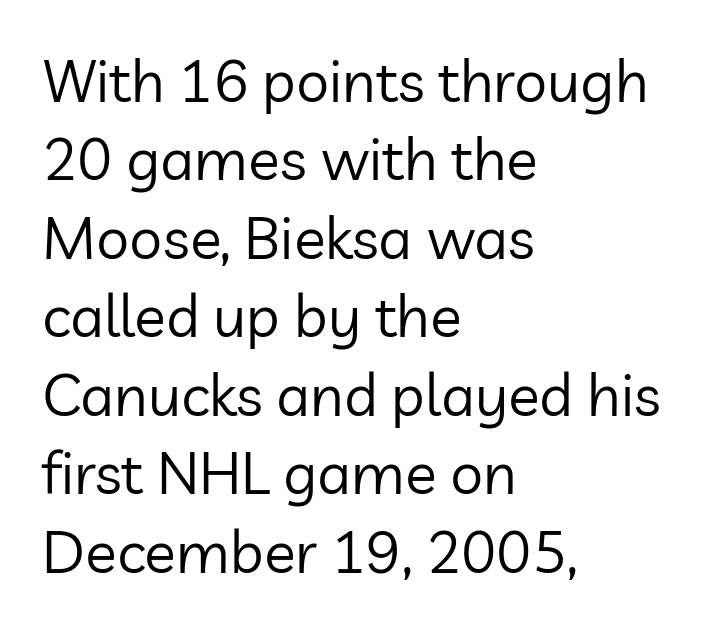
Q: Is the text bold? A: No.
Q: Is the text italic (slanted)? A: No, it is upright.
Q: Is the typeface a serif or a sans-serif typeface? A: Sans-serif.
Q: Is the text underlined? A: No.
Q: How is the paragraph aligned? A: Left-aligned.
Q: Is the spacing between letters normal or unusually wide? A: Normal.
Q: Is the spacing between lines tight, normal or loose? A: Normal.
Q: Width (condensed, normal, or wide)? A: Normal.
Q: Stroke contrast? A: Low.
Q: x-height? A: Medium.
Q: Monospaced? A: No.
